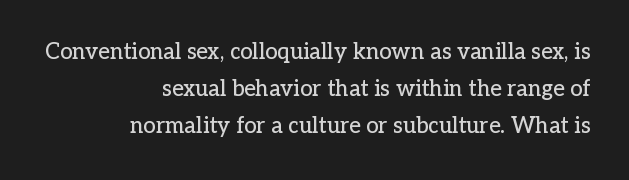
The image shows 22 px text type, upright; set right-aligned, normal line spacing (1.69x), normal letter spacing, not underlined.
